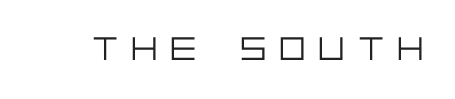
Serifs: no, the terminals of the letterforms are clean. Ascenders rise straight up at ninety degrees. Tracking value appears strongly positive — letters spread wide. Stroke thickness stays within the range of a standard reading face or lighter. Descenders hang freely into open space.
